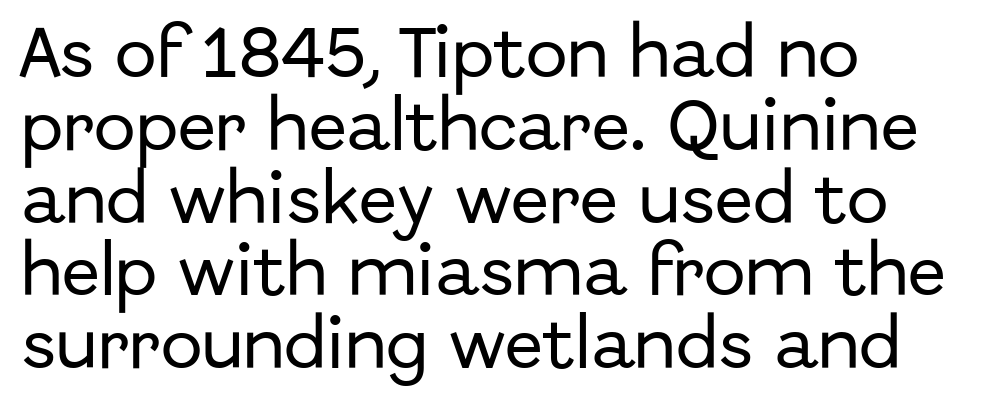
The rendering uses natural spacing where letterforms have individual widths. Type without underlining. Italic? Not at all — the glyphs are vertical. Typeset ragged right — the left edge is the straight one.
